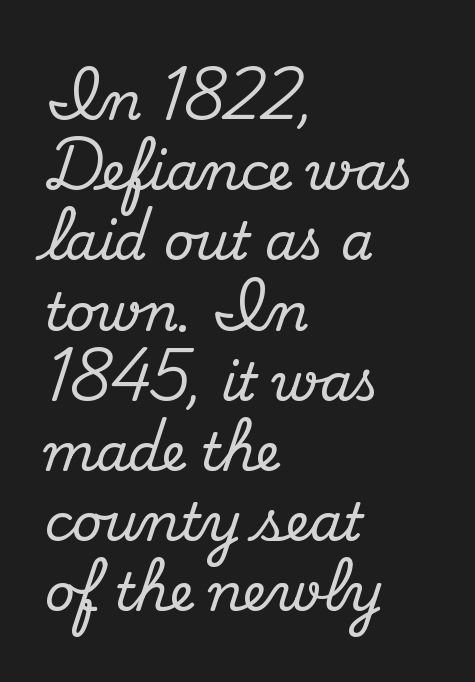
Q: Is the text italic (slanted)? A: Yes.
Q: Is the typeface a serif or a sans-serif typeface? A: Serif.
Q: Is the text underlined? A: No.
Q: How is the paragraph aligned? A: Left-aligned.
Q: Is the spacing between letters normal or unusually wide? A: Normal.
Q: Is the spacing between lines tight, normal or loose? A: Normal.
Q: Width (condensed, normal, or wide)? A: Normal.
Q: Stroke contrast? A: Medium.
Q: x-height? A: Small.
Q: Monospaced? A: No.
